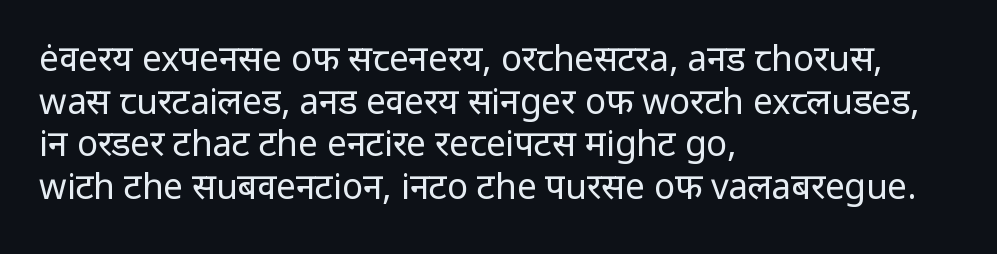
A classic flush-left, rag-right setting is used for this passage. Students, note that the glyphs here touch the page at normal intervals. The rendering uses natural spacing where letterforms have individual widths. Check under the words: just untouched page.
